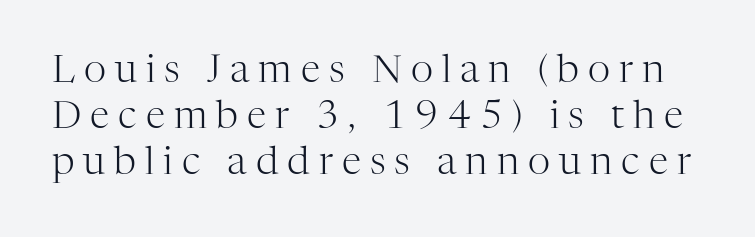
The image shows 39 px light serif type, upright; set line spacing 1.18x, unusually wide letter spacing (+0.23 em), not underlined; high stroke contrast and a medium x-height.
